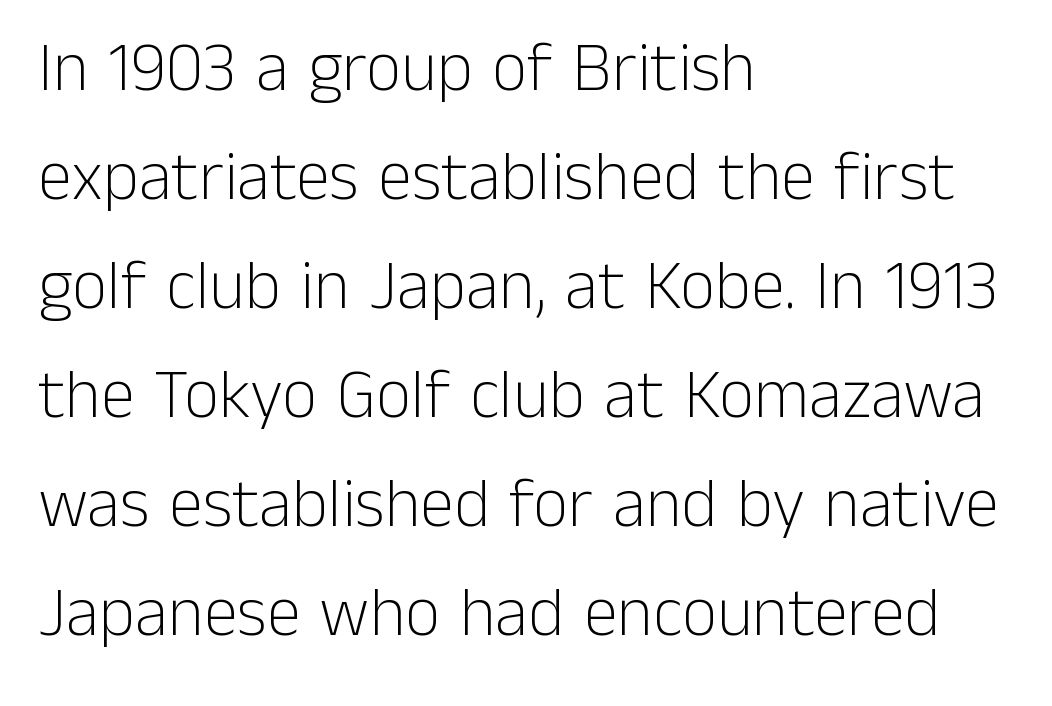
The passage shown is typed in a proportional face where columns would drift. Stems and bowls with no extra thickness — not bold. A typesetter would label this face a sans. The setting favours the left margin, as ordinary paragraphs usually do.
